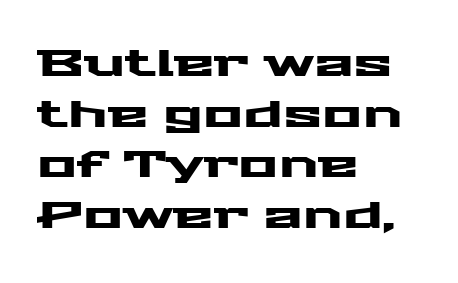
This sample uses a sans-serif face. Ascenders rise straight up at ninety degrees. The specimen omits any rule beneath the text block's lines. Do the characters align in a grid? No, the font is proportional. Each new line begins a customary step beneath the previous one.
